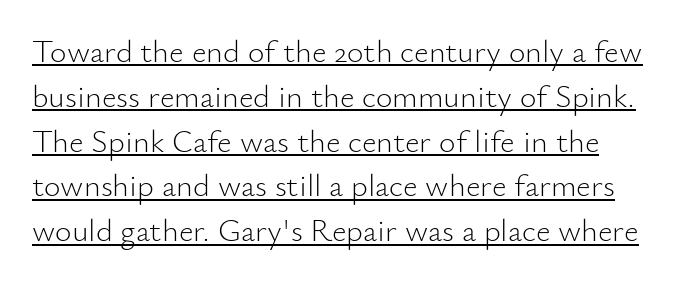
The image shows 32 px light sans-serif type, upright; set normal line spacing (1.4x), normal letter spacing, underlined; low stroke contrast and a small x-height.
